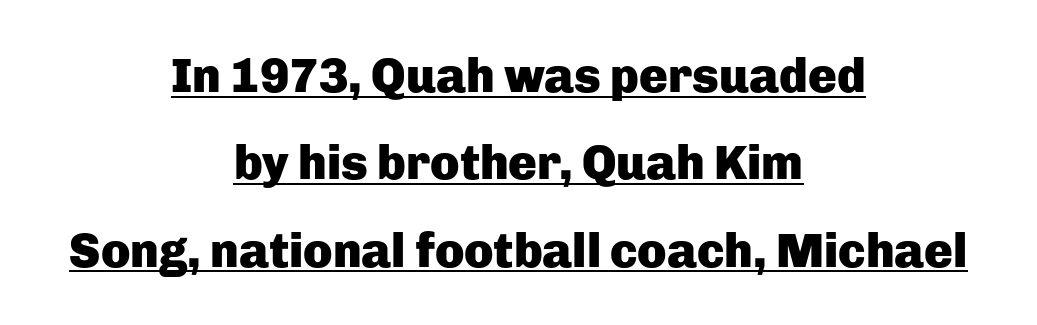
{"serif": "no", "italic": "no", "bold": "yes", "weight": "heavy", "width": "normal", "stroke_contrast": "low", "x_height": "medium", "monospaced": "no", "underline": "yes", "align": "center", "line_spacing_ratio": 1.82, "letter_spacing": "normal", "letter_spacing_em": 0.0, "glyph_px": 48}
